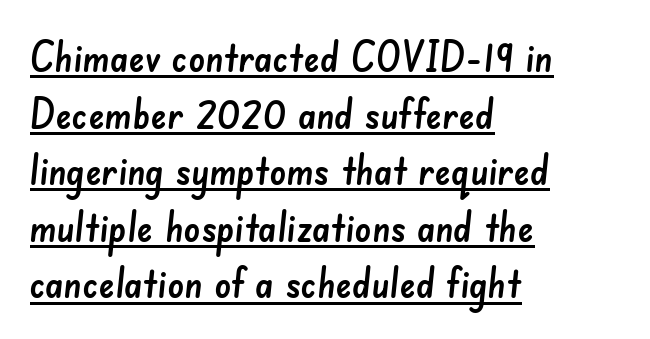
Observe the absence of serifs on each vertical stroke in this sample. These characters rest on top of a visible drawn line. Is the letter spacing exaggerated? No — it looks like the ordinary default. The line-height multiplier appears to be the usual default. These lines stack with their left ends in a neat column.
